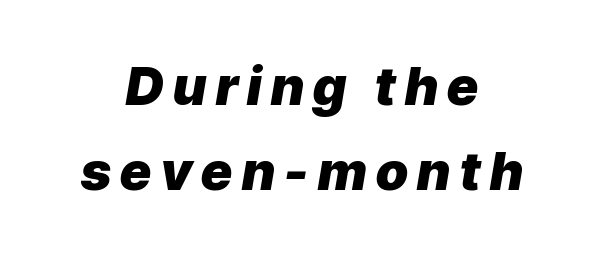
Q: Is the text bold? A: Yes.
Q: Is the text italic (slanted)? A: Yes, it leans right by about 9 degrees.
Q: Is the text underlined? A: No.
Q: How is the paragraph aligned? A: Centered.
Q: Is the spacing between lines tight, normal or loose? A: Normal.
Q: Width (condensed, normal, or wide)? A: Normal.
Q: Stroke contrast? A: Low.
Q: x-height? A: Medium.
Q: Monospaced? A: No.
